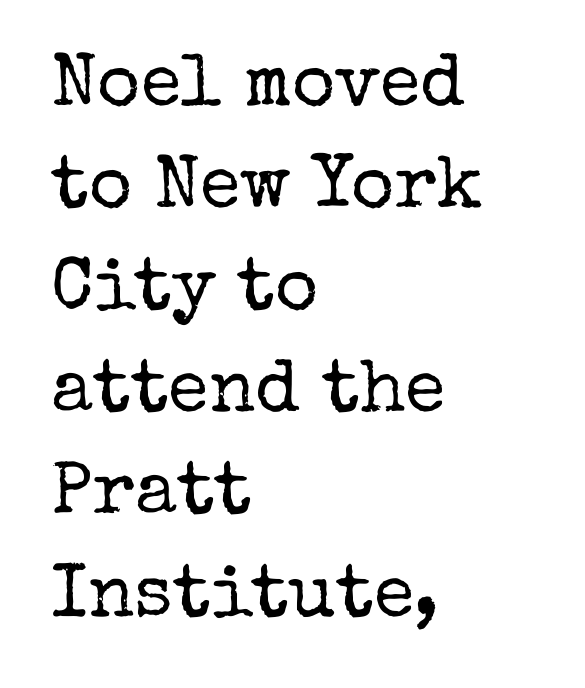
{"serif": "yes", "italic": "no", "bold": "no", "weight": "regular", "width": "normal", "stroke_contrast": "low", "x_height": "medium", "monospaced": "no", "underline": "no", "align": "left", "line_spacing": "normal", "line_spacing_ratio": 1.38, "letter_spacing": "normal", "letter_spacing_em": 0.0, "glyph_px": 74}
